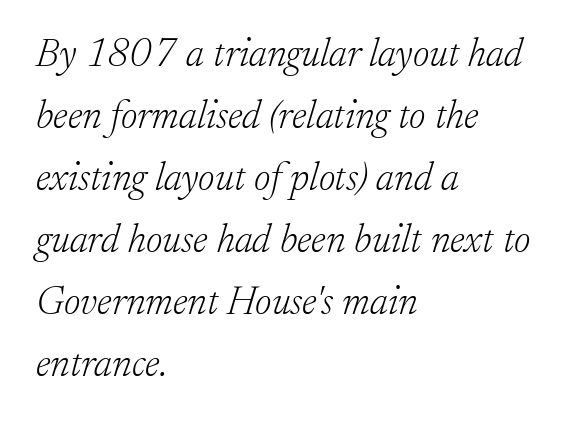
{"serif": "yes", "italic": "yes", "lean": "right", "slant_degrees": 17, "bold": "no", "weight": "light", "width": "normal", "stroke_contrast": "low", "x_height": "small", "monospaced": "no", "underline": "no", "align": "left", "line_spacing": "normal", "line_spacing_ratio": 1.55, "letter_spacing": "normal", "letter_spacing_em": 0.0, "glyph_px": 40}
